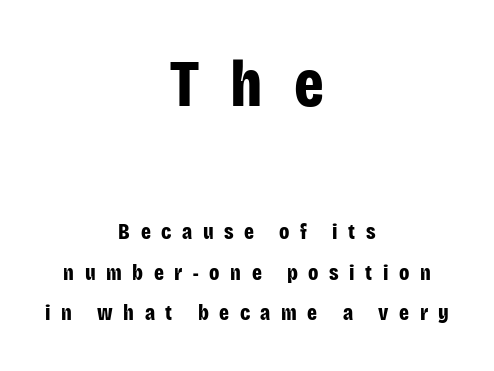
Q: Is the text bold? A: Yes.
Q: Is the text italic (slanted)? A: No, it is upright.
Q: Is the typeface a serif or a sans-serif typeface? A: Sans-serif.
Q: Is the text underlined? A: No.
Q: How is the paragraph aligned? A: Centered.
Q: Is the spacing between letters normal or unusually wide? A: Unusually wide.
Q: Which block of text is set in a larger size, the first (top) or the second (bottom)? A: The first (top) one.
Q: Width (condensed, normal, or wide)? A: Condensed.
Q: Stroke contrast? A: Low.
Q: x-height? A: Large.
Q: Monospaced? A: No.
